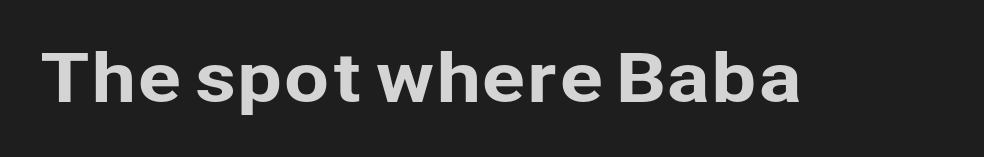
The face used here is rendered with its standard letterfit. Varying glyph widths throughout — classic text-font behaviour. Glance below the letters and you will spot only blank space. Vertical strokes here are truly vertical. A typesetter would label this face a sans.
